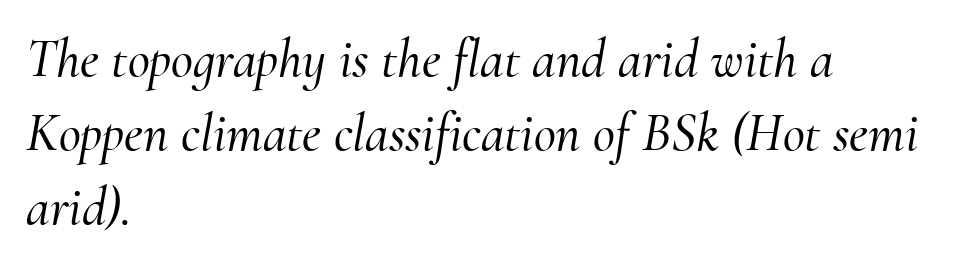
The image shows 54 px serif type, italic (leaning right); set left-aligned, normal line spacing (1.37x), normal letter spacing, not underlined; medium stroke contrast and a small x-height.
